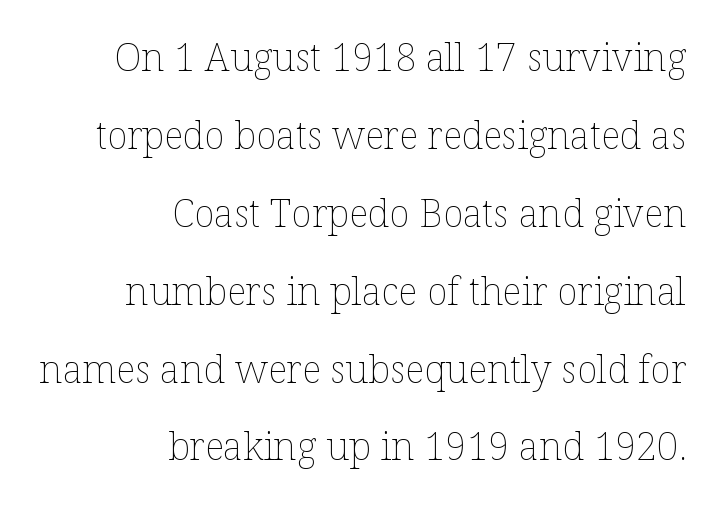
The horizontal fit of the characters is conventional and even. Typeset ragged left — the right edge is the straight one. Rule under the text: the space is simply empty. The lettering holds an erect, upright posture throughout.
